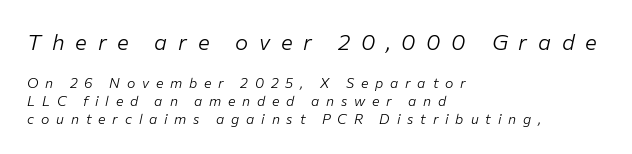
Stems and bowls with no extra thickness — not bold. The ragged edge is on the right, which tells us the setting is flush left. Substantial extra tracking has been applied to these lines. The vertical gap from one line to the next is medium.
